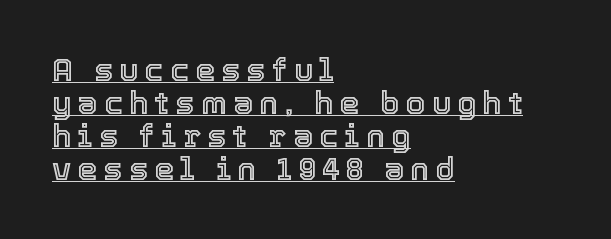
Q: Is the text italic (slanted)? A: No, it is upright.
Q: Is the text underlined? A: Yes.
Q: How is the paragraph aligned? A: Left-aligned.
Q: Is the spacing between lines tight, normal or loose? A: Tight.
Q: Width (condensed, normal, or wide)? A: Normal.
Q: x-height? A: Medium.
Q: Monospaced? A: No.
